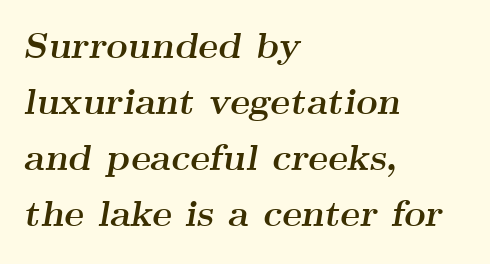
This sample is left-justified, so line endings fall wherever the words run out. The characters look thick and weighty, a clear bold. The words here are not underlined. The line texture is even and compact thanks to regular tracking.
